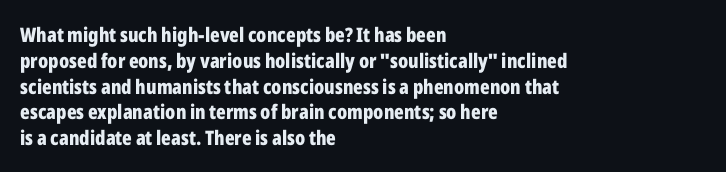
{"italic": "no", "bold": "yes", "underline": "no", "align": "left", "line_spacing": "normal", "line_spacing_ratio": 1.29, "letter_spacing": "normal", "letter_spacing_em": 0.0, "glyph_px": 20}
